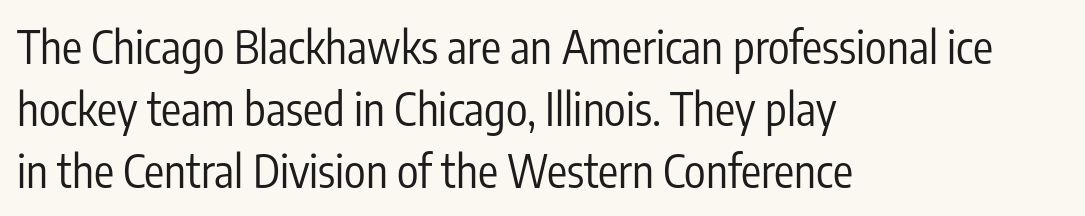
Q: Is the text bold? A: No.
Q: Is the text italic (slanted)? A: No, it is upright.
Q: Is the typeface a serif or a sans-serif typeface? A: Sans-serif.
Q: Is the text underlined? A: No.
Q: How is the paragraph aligned? A: Left-aligned.
Q: Is the spacing between letters normal or unusually wide? A: Normal.
Q: Is the spacing between lines tight, normal or loose? A: Normal.
Q: Width (condensed, normal, or wide)? A: Condensed.
Q: Stroke contrast? A: Low.
Q: x-height? A: Medium.
Q: Monospaced? A: No.
